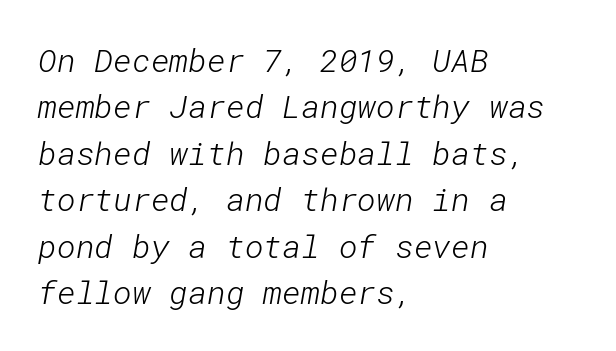
The image shows 32 px light sans-serif type; set left-aligned, normal line spacing (1.45x), normal letter spacing, not underlined; low stroke contrast and a medium x-height.
